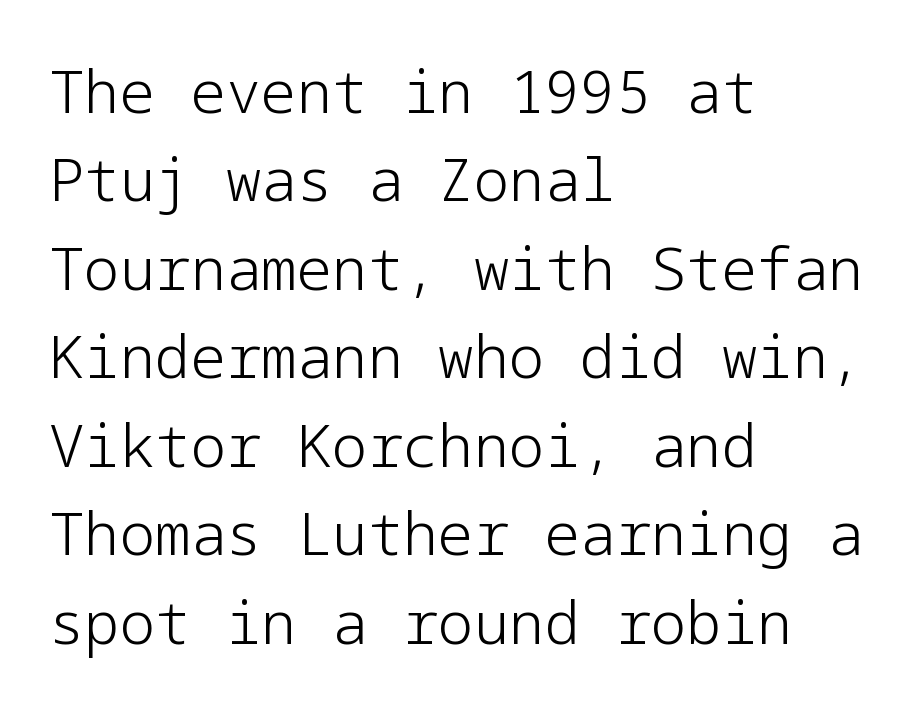
Counters stay open thanks to moderate or lighter strokes. Whoever set this chose a conventional vertical rhythm. The specimen omits any rule beneath the text block's lines. Nothing sits at the stroke ends, so this counts as sans-serif. Tracking value appears to be zero — textbook default spacing.
